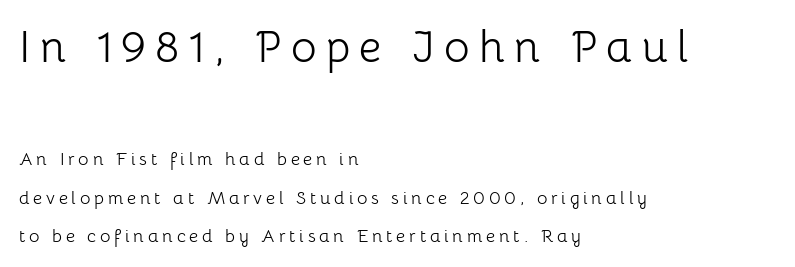
Q: Is the text bold? A: No.
Q: Is the text italic (slanted)? A: No, it is upright.
Q: Is the typeface a serif or a sans-serif typeface? A: Sans-serif.
Q: Is the text underlined? A: No.
Q: How is the paragraph aligned? A: Left-aligned.
Q: Is the spacing between letters normal or unusually wide? A: Unusually wide.
Q: Is the spacing between lines tight, normal or loose? A: Loose.
Q: Which block of text is set in a larger size, the first (top) or the second (bottom)? A: The first (top) one.
Q: Width (condensed, normal, or wide)? A: Normal.
Q: Stroke contrast? A: Low.
Q: x-height? A: Medium.
Q: Monospaced? A: No.
